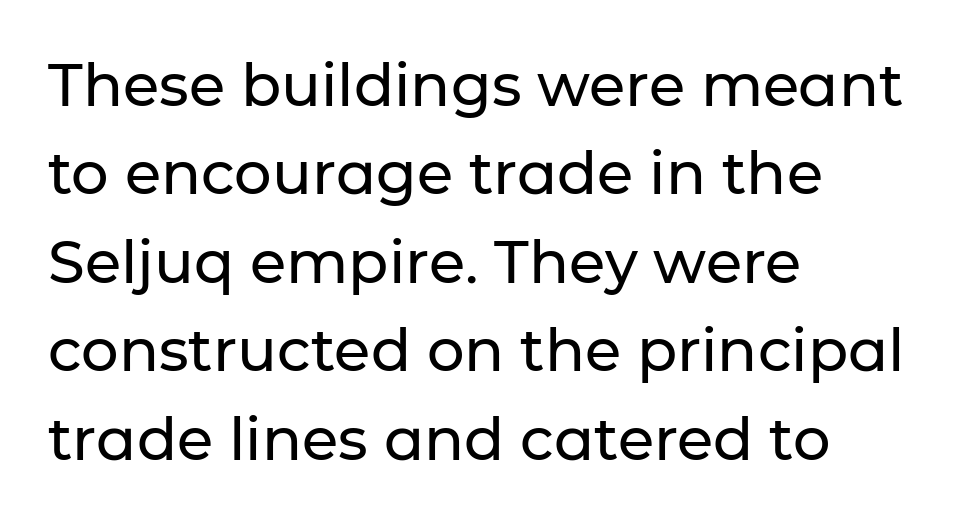
{"serif": "no", "italic": "no", "width": "normal", "stroke_contrast": "low", "x_height": "medium", "monospaced": "no", "underline": "no", "align": "left", "line_spacing": "normal", "line_spacing_ratio": 1.5, "letter_spacing": "normal", "letter_spacing_em": 0.0, "glyph_px": 59}
